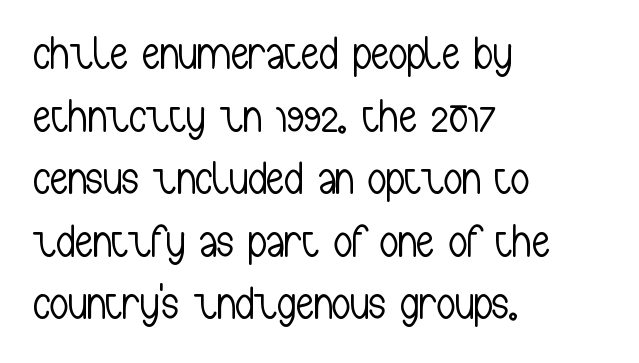
{"serif": "no", "italic": "no", "bold": "no", "weight": "light", "width": "condensed", "stroke_contrast": "low", "x_height": "medium", "monospaced": "no", "underline": "no", "align": "left", "line_spacing": "normal", "line_spacing_ratio": 1.36, "letter_spacing": "normal", "letter_spacing_em": 0.0, "glyph_px": 46}
